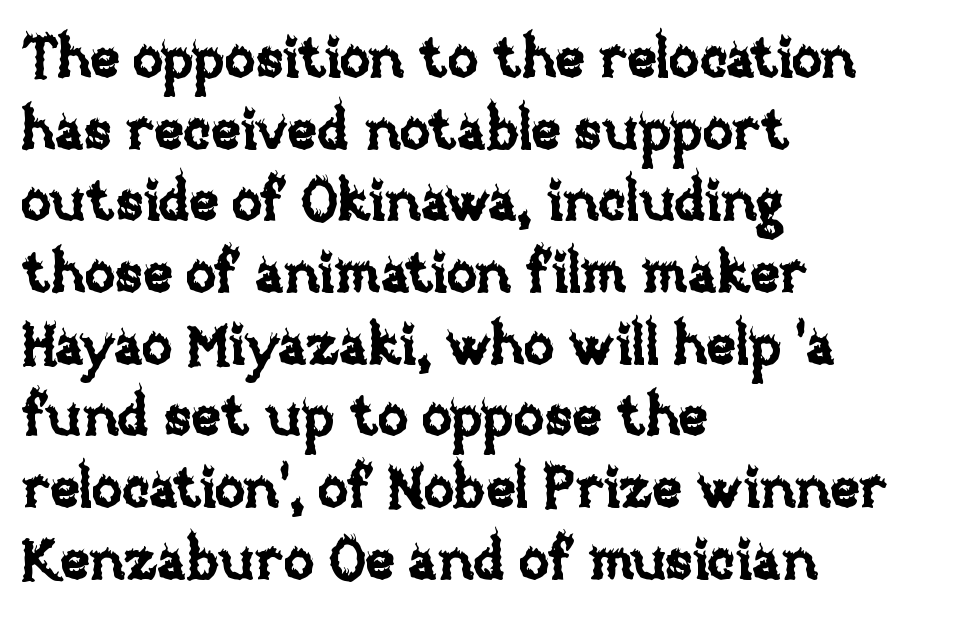
Q: Is the text italic (slanted)? A: No, it is upright.
Q: Is the text underlined? A: No.
Q: How is the paragraph aligned? A: Left-aligned.
Q: Is the spacing between letters normal or unusually wide? A: Normal.
Q: Is the spacing between lines tight, normal or loose? A: Normal.
Q: Width (condensed, normal, or wide)? A: Normal.
Q: Stroke contrast? A: Low.
Q: x-height? A: Large.
Q: Monospaced? A: No.
